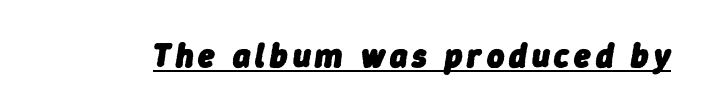
Q: Is the text bold? A: Yes.
Q: Is the text italic (slanted)? A: Yes, it leans right by about 9 degrees.
Q: Is the text underlined? A: Yes.
Q: Width (condensed, normal, or wide)? A: Normal.
Q: Stroke contrast? A: Low.
Q: x-height? A: Medium.
Q: Monospaced? A: No.
